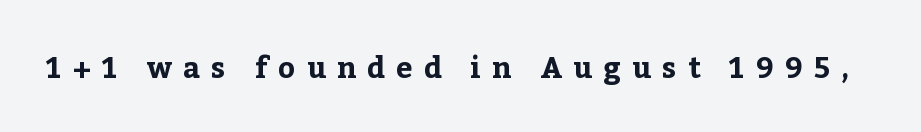
Q: Is the text bold? A: Yes.
Q: Is the text italic (slanted)? A: No, it is upright.
Q: Is the typeface a serif or a sans-serif typeface? A: Serif.
Q: Is the text underlined? A: No.
Q: Is the spacing between letters normal or unusually wide? A: Unusually wide.
Q: Width (condensed, normal, or wide)? A: Normal.
Q: Stroke contrast? A: Low.
Q: x-height? A: Medium.
Q: Monospaced? A: No.
